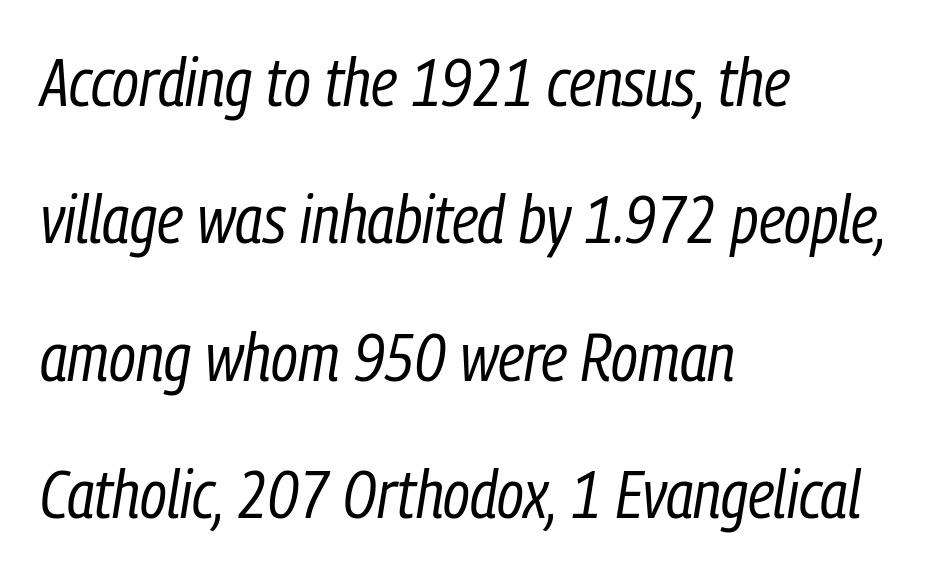
Q: Is the text bold? A: No.
Q: Is the text italic (slanted)? A: Yes, it leans right by about 9 degrees.
Q: Is the text underlined? A: No.
Q: How is the paragraph aligned? A: Left-aligned.
Q: Is the spacing between letters normal or unusually wide? A: Normal.
Q: Is the spacing between lines tight, normal or loose? A: Loose.
Q: Width (condensed, normal, or wide)? A: Condensed.
Q: Stroke contrast? A: Low.
Q: x-height? A: Medium.
Q: Monospaced? A: No.
